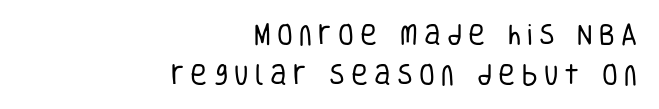
The image shows 23 px text type, upright; set right-aligned, line spacing 1.76x, unusually wide letter spacing (+0.27 em), not underlined.
